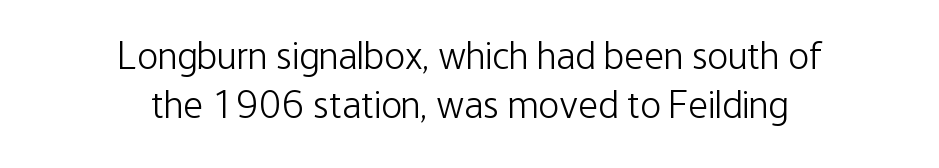
The image shows 39 px light, condensed sans-serif type, upright; set centered, normal line spacing (1.26x), normal letter spacing, not underlined; low stroke contrast and a medium x-height.
